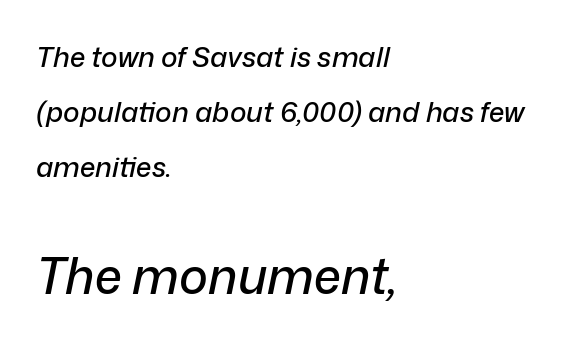
If you squint, the bottom block still reads clearly — it's the larger of the two. You can tell it's italic because the verticals aren't actually vertical. Glyph-to-glyph distance matches everyday printed text. This sample trades compactness for vertical openness between lines.
